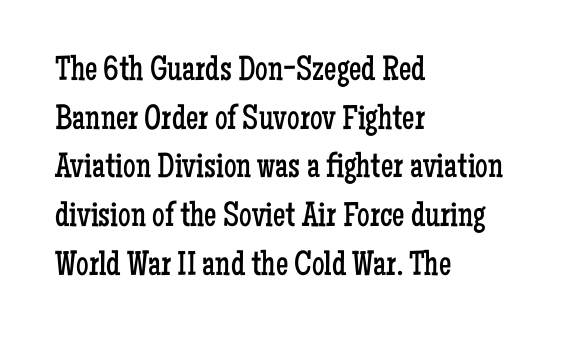
The image shows 35 px regular-weight, condensed serif type, upright; set left-aligned, normal line spacing (1.39x), normal letter spacing, not underlined; low stroke contrast and a medium x-height.
